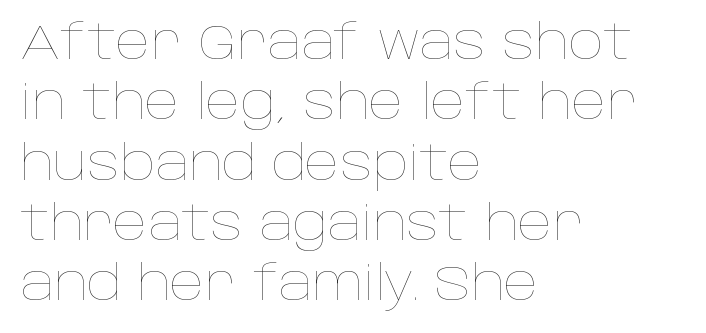
The rendering uses natural spacing where letterforms have individual widths. The space directly below the letters is spotless. These lines stack with their left ends in a neat column. Here the glyphs are tracked normally, forming tight word shapes. You can tell it's not italic because the verticals are truly vertical. Vertical stems look standard width or narrower in stroke.
